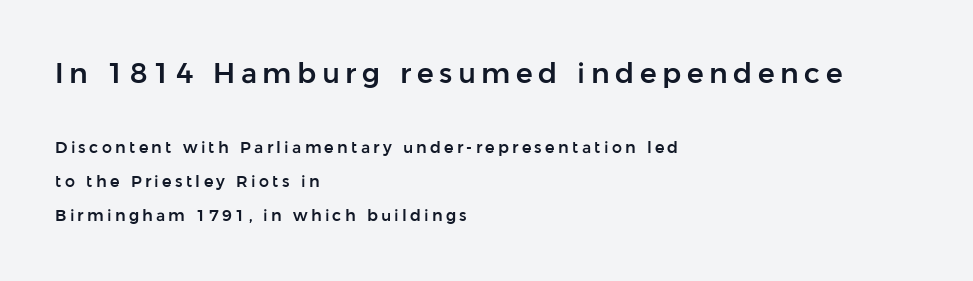
{"serif": "no", "italic": "no", "width": "normal", "stroke_contrast": "low", "x_height": "medium", "monospaced": "no", "underline": "no", "align": "left", "line_spacing": "loose", "line_spacing_ratio": 2.12, "letter_spacing": "wide", "letter_spacing_em": 0.2, "larger_block": "first", "size_ratio": 1.75, "glyph_px": 28}
